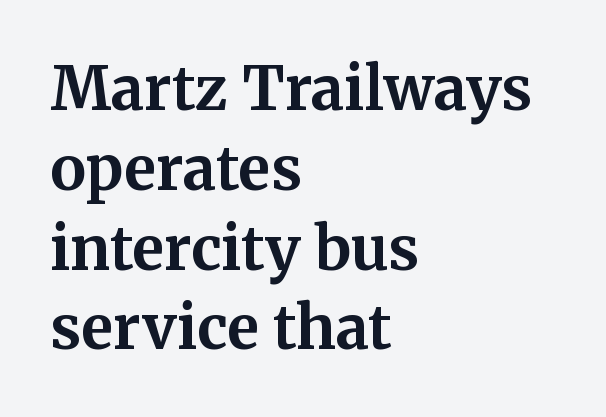
Q: Is the text bold? A: Yes.
Q: Is the text italic (slanted)? A: No, it is upright.
Q: Is the typeface a serif or a sans-serif typeface? A: Serif.
Q: Is the text underlined? A: No.
Q: How is the paragraph aligned? A: Left-aligned.
Q: Is the spacing between letters normal or unusually wide? A: Normal.
Q: Is the spacing between lines tight, normal or loose? A: Normal.
Q: Width (condensed, normal, or wide)? A: Normal.
Q: Stroke contrast? A: Medium.
Q: x-height? A: Medium.
Q: Monospaced? A: No.
